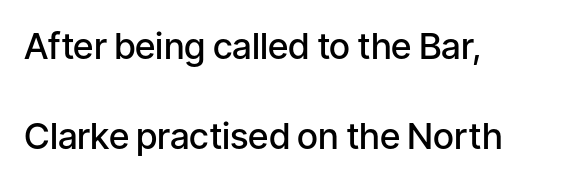
This is the in-between weight designers call semibold or demi. The zone under the glyphs is completely vacant. Teacher's note: observe the even left margin — that is flush-left alignment. Posture: vertical. This sample has the flowing, uneven cadence of proportional lettering. The line texture is even and compact thanks to regular tracking.
